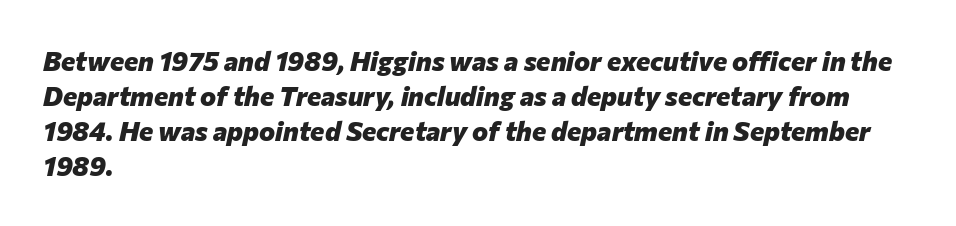
{"italic": "yes", "lean": "right", "slant_degrees": 12, "bold": "yes", "underline": "no", "align": "left", "line_spacing": "normal", "line_spacing_ratio": 1.3, "letter_spacing": "normal", "letter_spacing_em": 0.0, "glyph_px": 27}
